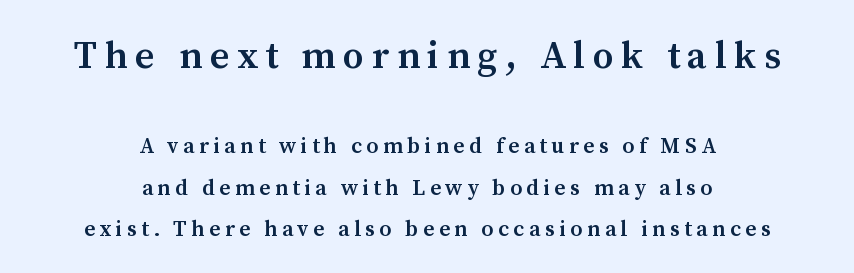
Here the designer chose a conventional face with non-uniform glyph widths. Posture: upright roman. The letters are spread apart with noticeably loose tracking. Teacher's note: observe the equal gaps on both sides — that is centered alignment. Notice the strokes are somewhat thickened but not fully heavy: this is a semibold.
